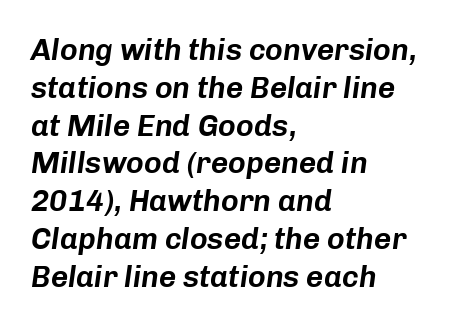
The image shows 30 px text type, italic (leaning right); set left-aligned, normal line spacing (1.26x), normal letter spacing, not underlined; low stroke contrast and a medium x-height.
